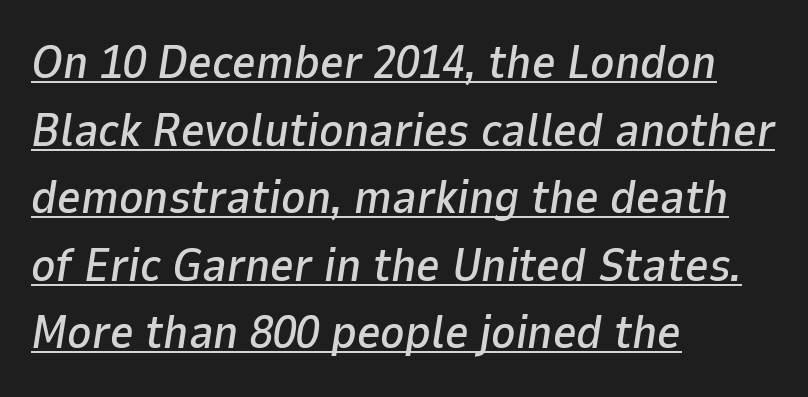
Q: Is the text italic (slanted)? A: Yes, it leans right by about 9 degrees.
Q: Is the text underlined? A: Yes.
Q: How is the paragraph aligned? A: Left-aligned.
Q: Is the spacing between letters normal or unusually wide? A: Normal.
Q: Is the spacing between lines tight, normal or loose? A: Normal.
Q: Width (condensed, normal, or wide)? A: Normal.
Q: Stroke contrast? A: Low.
Q: x-height? A: Medium.
Q: Monospaced? A: No.
